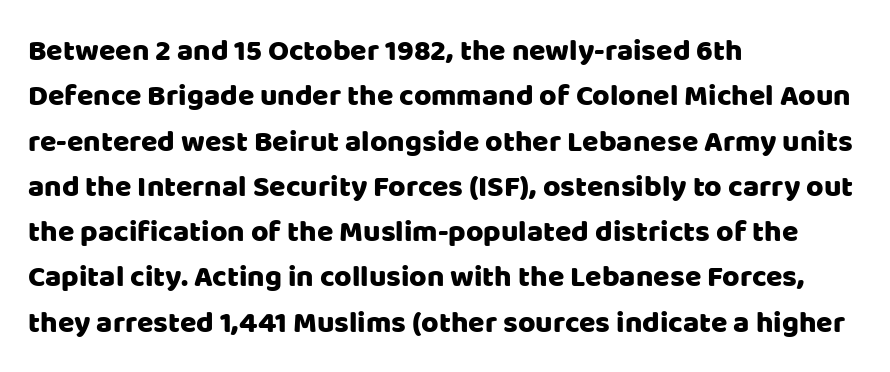
{"serif": "no", "italic": "no", "width": "normal", "stroke_contrast": "low", "x_height": "large", "monospaced": "no", "underline": "no", "align": "left", "line_spacing": "normal", "line_spacing_ratio": 1.51, "letter_spacing": "normal", "letter_spacing_em": 0.0, "glyph_px": 30}
